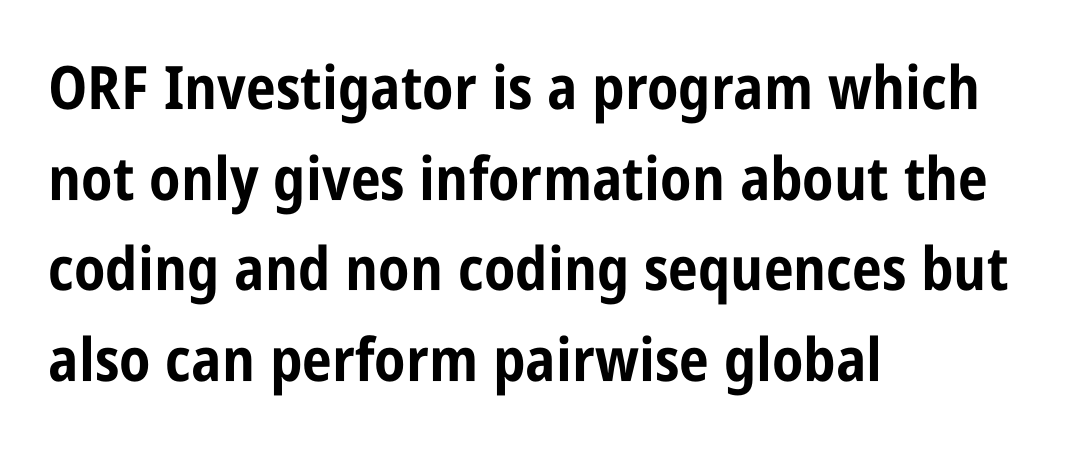
Q: Is the text bold? A: Yes.
Q: Is the text italic (slanted)? A: No, it is upright.
Q: Is the typeface a serif or a sans-serif typeface? A: Sans-serif.
Q: Is the text underlined? A: No.
Q: How is the paragraph aligned? A: Left-aligned.
Q: Is the spacing between letters normal or unusually wide? A: Normal.
Q: Is the spacing between lines tight, normal or loose? A: Normal.
Q: Width (condensed, normal, or wide)? A: Condensed.
Q: Stroke contrast? A: Low.
Q: x-height? A: Large.
Q: Monospaced? A: No.
